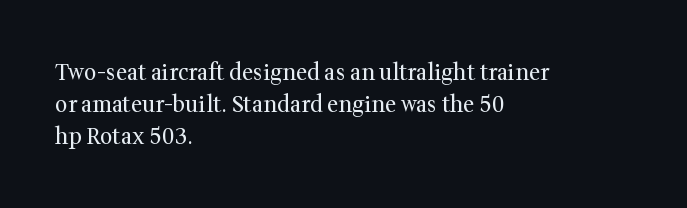
The image shows 22 px text type, upright; set left-aligned, normal line spacing (1.46x), normal letter spacing, not underlined.
